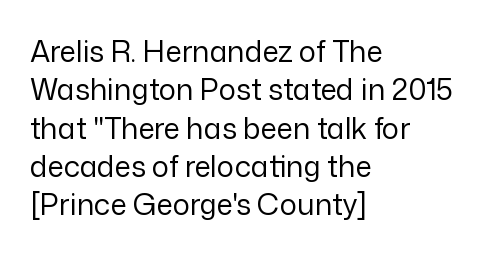
{"serif": "no", "italic": "no", "bold": "no", "weight": "regular", "width": "normal", "stroke_contrast": "low", "x_height": "medium", "monospaced": "no", "underline": "no", "align": "left", "line_spacing": "normal", "line_spacing_ratio": 1.32, "letter_spacing": "normal", "letter_spacing_em": 0.0, "glyph_px": 29}
